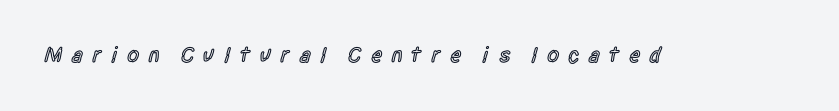
The image shows 22 px text type; set unusually wide letter spacing (+0.39 em), not underlined.
